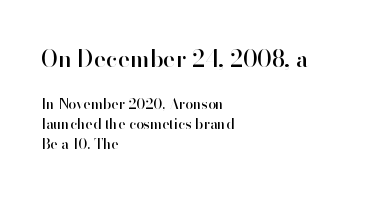
How are the letters spaced? Ordinarily, with no added tracking. Leading: standard. The lettering stays uniformly vertical, giving the passage a roman look. Glance below the letters and you will spot only blank space.
